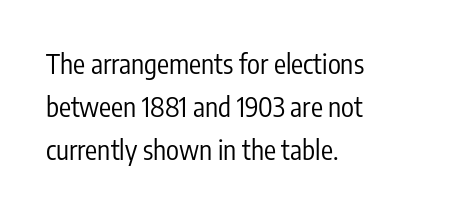
The image shows 27 px text type, upright; set left-aligned, normal line spacing (1.59x), normal letter spacing, not underlined.
